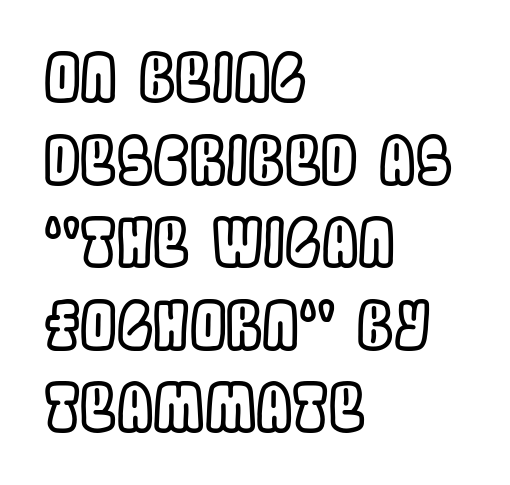
Quick note: underline off. Each word holds together tightly as a unit, with standard inter-letter gaps. A typesetter would mark this as roman, not italic. Here the designer chose a conventional face with non-uniform glyph widths.
